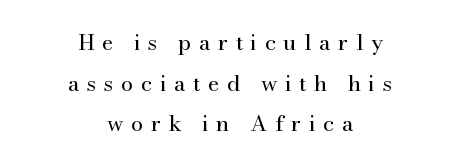
{"italic": "no", "bold": "no", "underline": "no", "align": "center", "line_spacing_ratio": 1.85, "letter_spacing": "wide", "letter_spacing_em": 0.34, "glyph_px": 22}
